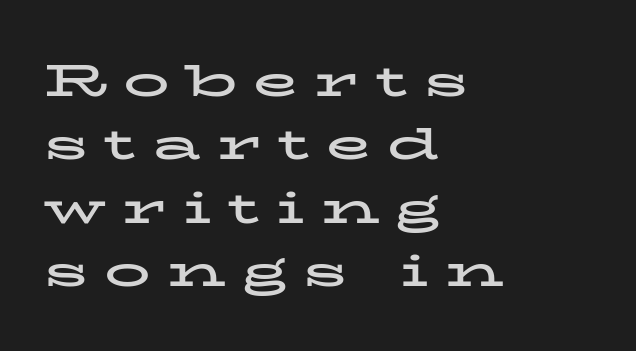
Short note: letters widely spaced. The passage shown is typeset with a serif family. Line spacing here is normal. No word sits above an underline. The rendering uses natural spacing where letterforms have individual widths. Short and long lines alike share a common starting point at left.
